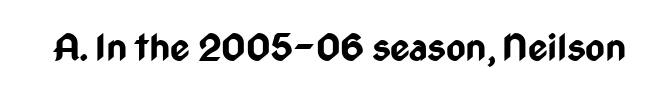
{"serif": "no", "italic": "no", "bold": "yes", "weight": "bold", "width": "condensed", "stroke_contrast": "low", "x_height": "medium", "monospaced": "no", "underline": "no", "letter_spacing": "normal", "letter_spacing_em": 0.0, "glyph_px": 38}
